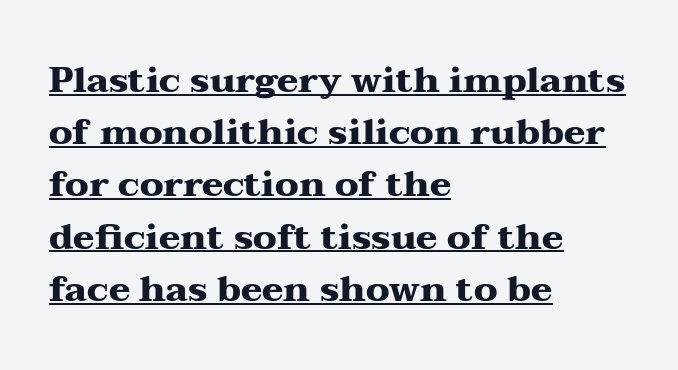
The image shows 36 px heavy, wide serif type, upright; set left-aligned, normal line spacing (1.45x), normal letter spacing, underlined; medium stroke contrast and a medium x-height.
